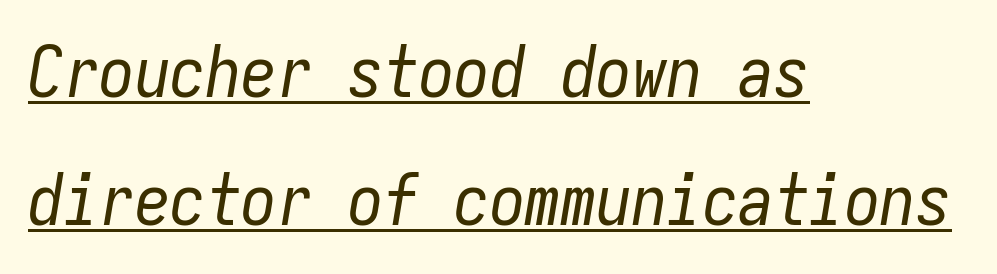
Q: Is the text bold? A: No.
Q: Is the text italic (slanted)? A: Yes, it leans right by about 9 degrees.
Q: Is the text underlined? A: Yes.
Q: How is the paragraph aligned? A: Left-aligned.
Q: Is the spacing between letters normal or unusually wide? A: Normal.
Q: Width (condensed, normal, or wide)? A: Condensed.
Q: Stroke contrast? A: Low.
Q: x-height? A: Medium.
Q: Monospaced? A: Yes.
